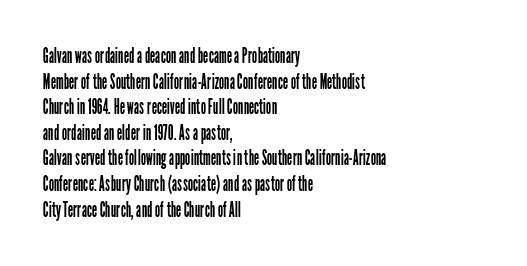
{"italic": "no", "bold": "no", "underline": "no", "align": "left", "line_spacing_ratio": 1.22, "letter_spacing": "normal", "letter_spacing_em": 0.0, "glyph_px": 21}
